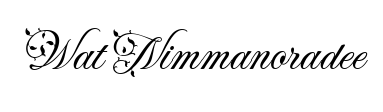
Q: Is the text bold? A: No.
Q: Is the text italic (slanted)? A: Yes.
Q: Is the typeface a serif or a sans-serif typeface? A: Sans-serif.
Q: Is the text underlined? A: No.
Q: Is the spacing between letters normal or unusually wide? A: Normal.
Q: Width (condensed, normal, or wide)? A: Normal.
Q: Stroke contrast? A: Medium.
Q: x-height? A: Small.
Q: Monospaced? A: No.
